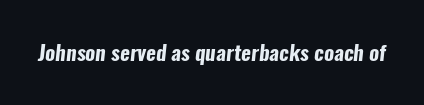
{"bold": "yes", "underline": "no", "letter_spacing": "normal", "letter_spacing_em": 0.0, "glyph_px": 21}
